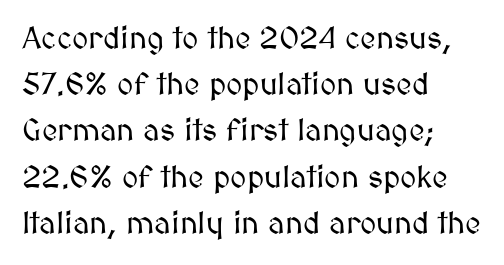
Lines of text with bare space underneath. All the whitespace from short lines collects on the right. The specimen reads as upright at a glance. You could call the tracking neutral — neither tight nor loose. Vertical spacing — default.
